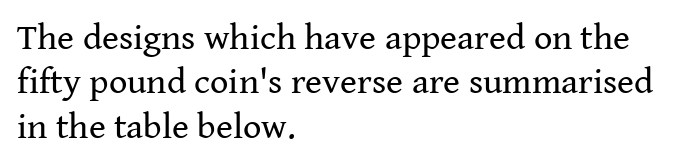
{"serif": "yes", "italic": "no", "bold": "no", "weight": "regular", "width": "normal", "stroke_contrast": "medium", "x_height": "medium", "monospaced": "no", "underline": "no", "align": "left", "line_spacing_ratio": 1.23, "letter_spacing": "normal", "letter_spacing_em": 0.0, "glyph_px": 36}
